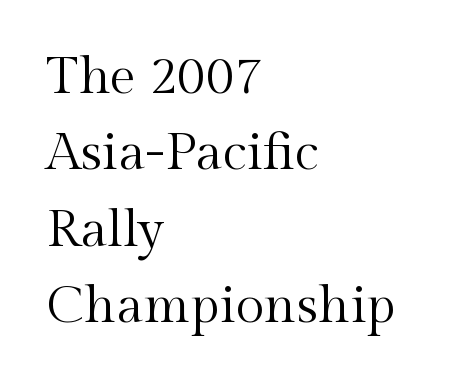
Q: Is the text bold? A: No.
Q: Is the text italic (slanted)? A: No, it is upright.
Q: Is the typeface a serif or a sans-serif typeface? A: Serif.
Q: Is the text underlined? A: No.
Q: How is the paragraph aligned? A: Left-aligned.
Q: Is the spacing between letters normal or unusually wide? A: Normal.
Q: Is the spacing between lines tight, normal or loose? A: Normal.
Q: Width (condensed, normal, or wide)? A: Normal.
Q: x-height? A: Medium.
Q: Monospaced? A: No.
